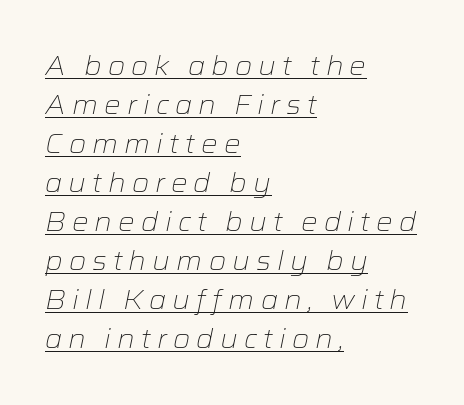
The image shows 26 px text type, italic (leaning right); set left-aligned, normal line spacing (1.5x), unusually wide letter spacing (+0.23 em), underlined.
